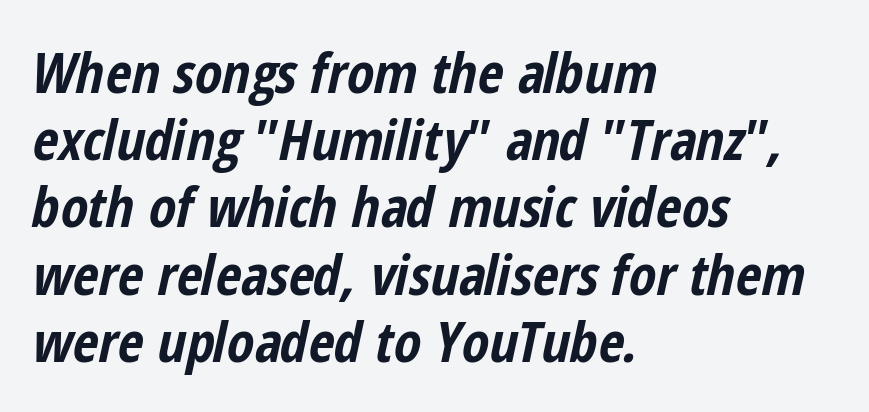
{"italic": "yes", "lean": "right", "slant_degrees": 12, "bold": "yes", "weight": "bold", "width": "condensed", "stroke_contrast": "low", "x_height": "medium", "monospaced": "no", "underline": "no", "align": "left", "line_spacing_ratio": 1.2, "letter_spacing": "normal", "letter_spacing_em": 0.0, "glyph_px": 56}
